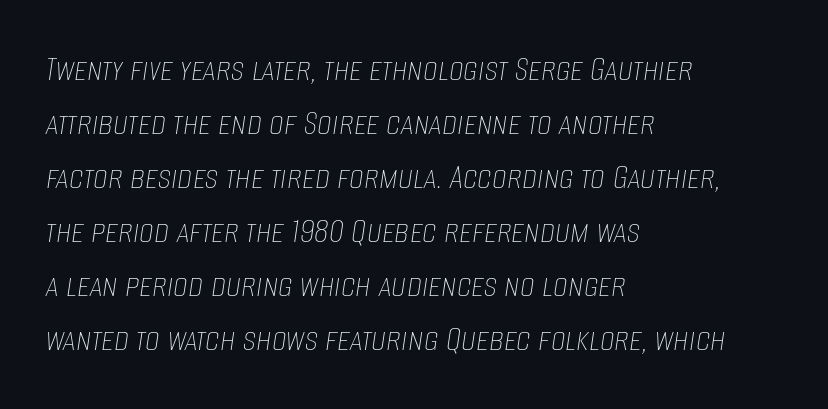
The whole block is typeset with a tilt. Decoration check: the copy has no underline. Each line starts at the same left margin while the right side varies. The letters look calm and open, with moderate or lighter stems.
